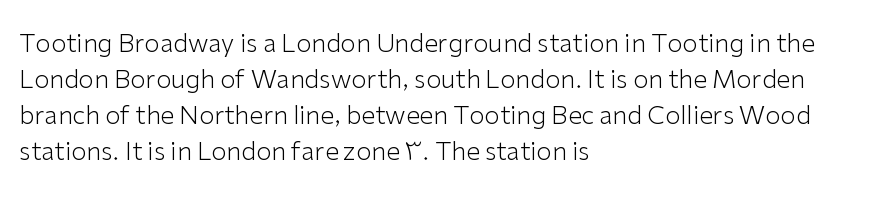
The image shows 25 px text type, upright; set left-aligned, normal line spacing (1.44x), normal letter spacing, not underlined.
